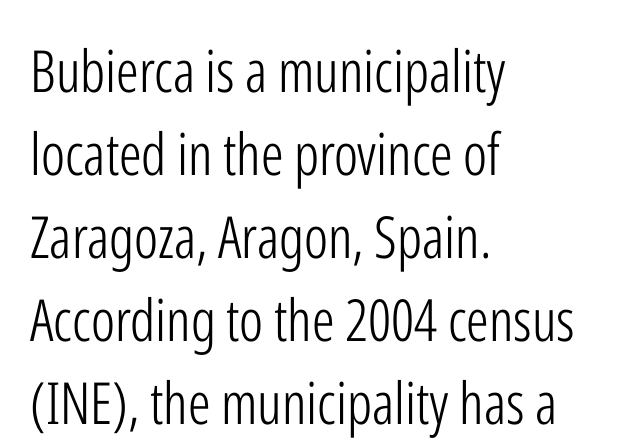
Q: Is the text bold? A: No.
Q: Is the text italic (slanted)? A: No, it is upright.
Q: Is the typeface a serif or a sans-serif typeface? A: Sans-serif.
Q: Is the text underlined? A: No.
Q: How is the paragraph aligned? A: Left-aligned.
Q: Is the spacing between letters normal or unusually wide? A: Normal.
Q: Is the spacing between lines tight, normal or loose? A: Normal.
Q: Width (condensed, normal, or wide)? A: Condensed.
Q: Stroke contrast? A: Low.
Q: x-height? A: Medium.
Q: Monospaced? A: No.
